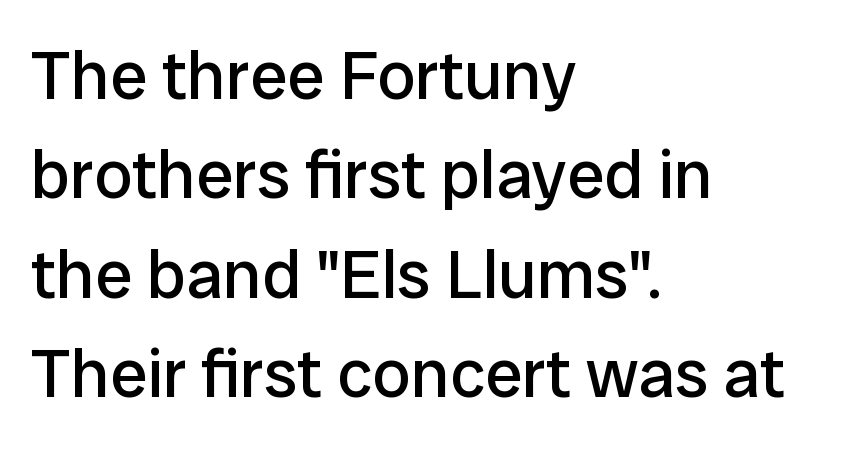
The image shows 68 px regular-weight sans-serif type, upright; set left-aligned, normal line spacing (1.46x), normal letter spacing, not underlined; low stroke contrast and a medium x-height.
